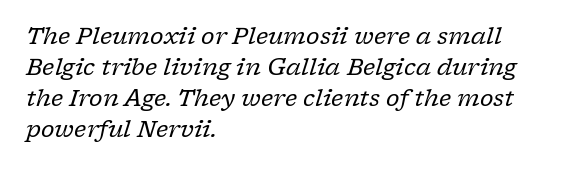
Q: Is the text bold? A: No.
Q: Is the text italic (slanted)? A: Yes, it leans right by about 17 degrees.
Q: Is the text underlined? A: No.
Q: How is the paragraph aligned? A: Left-aligned.
Q: Is the spacing between letters normal or unusually wide? A: Normal.
Q: Is the spacing between lines tight, normal or loose? A: Normal.
